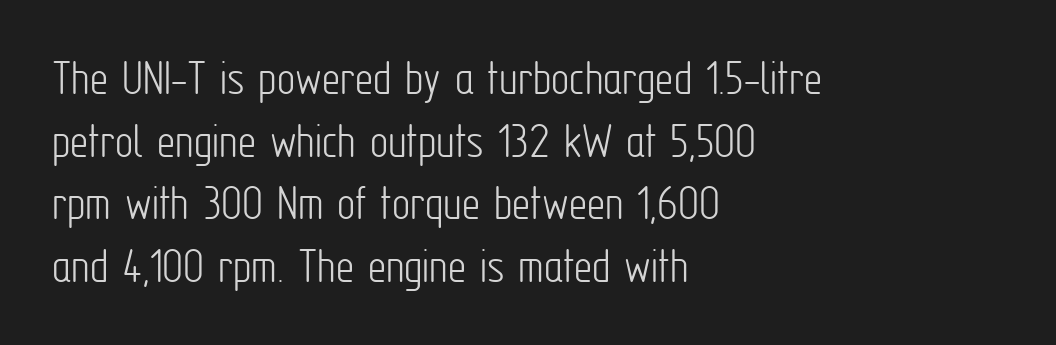
{"serif": "no", "italic": "no", "bold": "no", "weight": "light", "width": "condensed", "stroke_contrast": "low", "x_height": "medium", "monospaced": "no", "underline": "no", "align": "left", "line_spacing_ratio": 1.23, "letter_spacing": "normal", "letter_spacing_em": 0.0, "glyph_px": 51}
